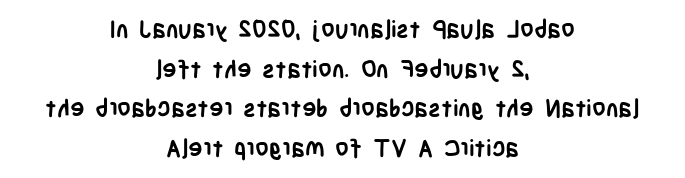
Q: Is the text bold? A: Yes.
Q: Is the text italic (slanted)? A: No, it is upright.
Q: Is the text underlined? A: No.
Q: How is the paragraph aligned? A: Centered.
Q: Is the spacing between letters normal or unusually wide? A: Normal.
Q: Is the spacing between lines tight, normal or loose? A: Normal.
